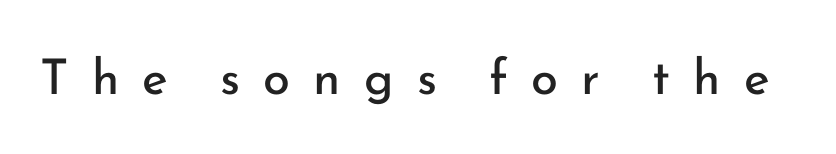
The letterforms sit at book weight or below. The string is rendered with underlining switched off. When letters stand straight like this, we call the style roman or upright. A typesetter would call this proportional, since set widths differ per character. The text was rendered using a sans face with plain stroke endings. Someone cranked the tracking dial way up on this one.
